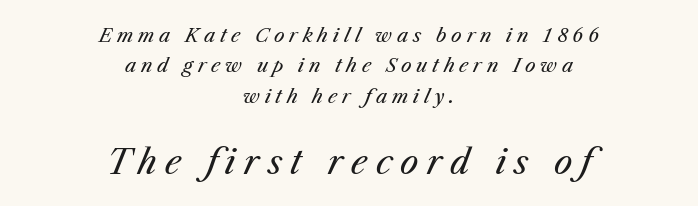
Every row of glyphs is offset so its center matches the block's center. A typesetter would call this proportional, since set widths differ per character. Is this a heavy cut? Hardly; it is regular or lighter. There's an unmistakable incline to the writing here. There is plenty of visible air inserted between adjacent glyphs.
